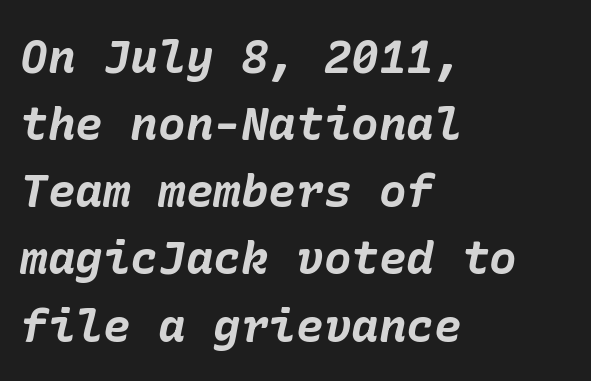
{"italic": "yes", "lean": "right", "slant_degrees": 10, "bold": "yes", "weight": "bold", "width": "normal", "stroke_contrast": "low", "x_height": "medium", "underline": "no", "align": "left", "line_spacing": "normal", "line_spacing_ratio": 1.46, "letter_spacing": "normal", "letter_spacing_em": 0.0, "glyph_px": 46}
